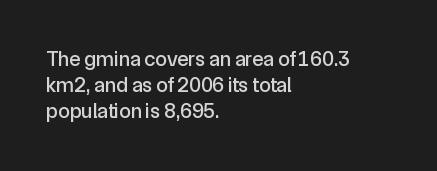
The typesetter chose a ragged-right arrangement here. The type sits square on the baseline with zero lean. There is no visible air inserted between adjacent glyphs. Has an underline been added? It has not.
